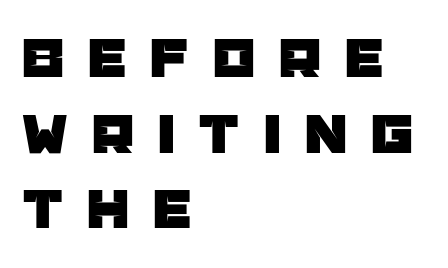
Casual observation: everything's shoved over to the left. Nothing sits at the stroke ends, so this counts as sans-serif. Evenly set lines give the paragraph a standard silhouette. These lines were composed using upright roman letters. Tracking value appears strongly positive — letters spread wide.
